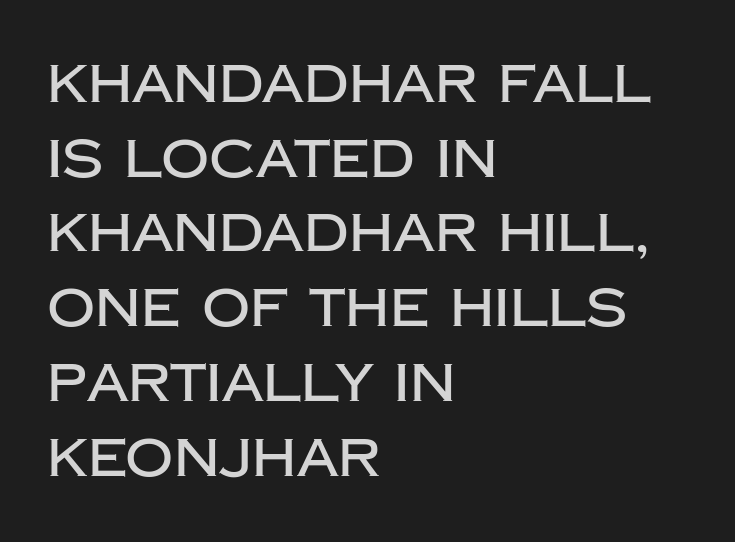
The image shows 53 px sans-serif type, upright; set left-aligned, normal line spacing (1.41x), normal letter spacing, not underlined; low stroke contrast and a large x-height.
